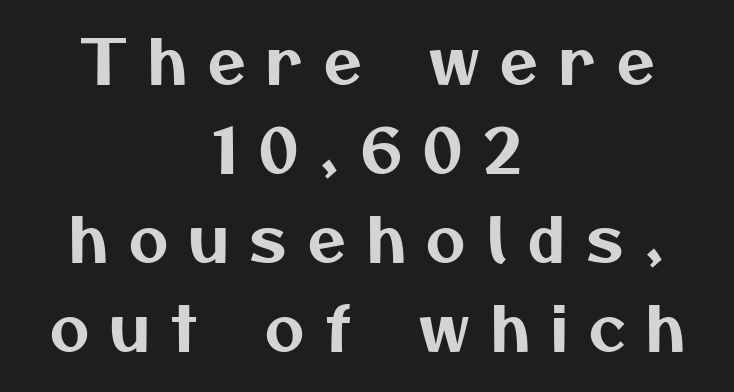
The image shows 61 px sans-serif type; set centered, normal line spacing (1.46x), unusually wide letter spacing (+0.35 em), not underlined; medium stroke contrast and a medium x-height.
